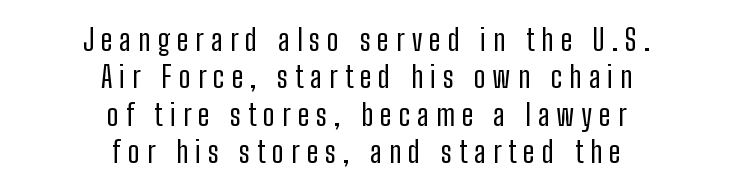
Honestly, the letter spacing is so wide it's the main thing you notice. A student would call this center alignment; a typographer would say set centered. The letters advance in unequal steps, a hallmark of proportional type. Honestly, there is no underline to notice here at all. Classification — sans serif. The letters stand upright; this is a roman face.
